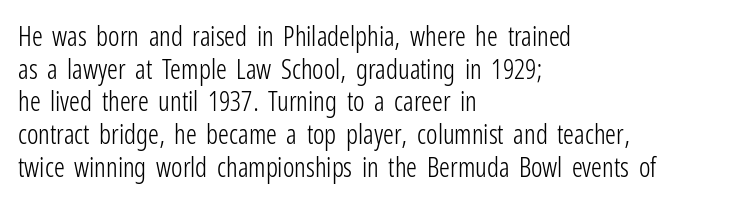
Q: Is the text bold? A: No.
Q: Is the text italic (slanted)? A: No, it is upright.
Q: Is the text underlined? A: No.
Q: How is the paragraph aligned? A: Left-aligned.
Q: Is the spacing between letters normal or unusually wide? A: Normal.
